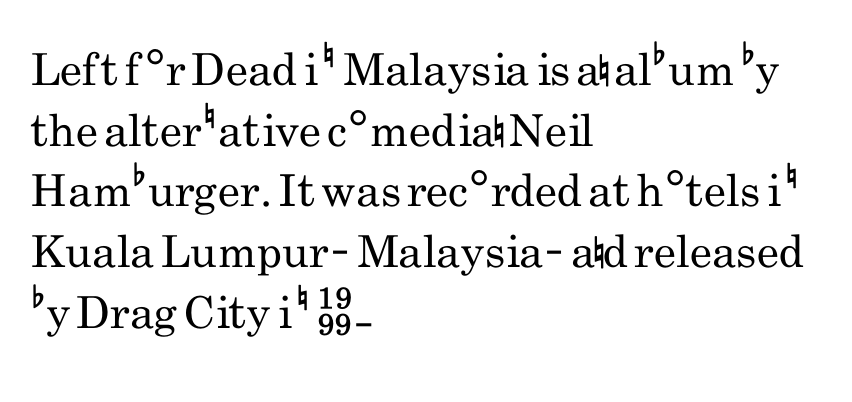
The image shows 44 px regular-weight, condensed sans-serif type, upright; set left-aligned, normal line spacing (1.38x), normal letter spacing, not underlined; low stroke contrast and a small x-height.
